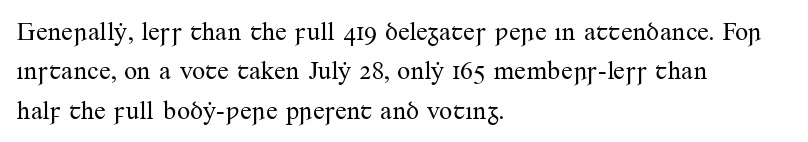
The image shows 26 px text type, upright; set left-aligned, normal line spacing (1.51x), normal letter spacing, not underlined.
